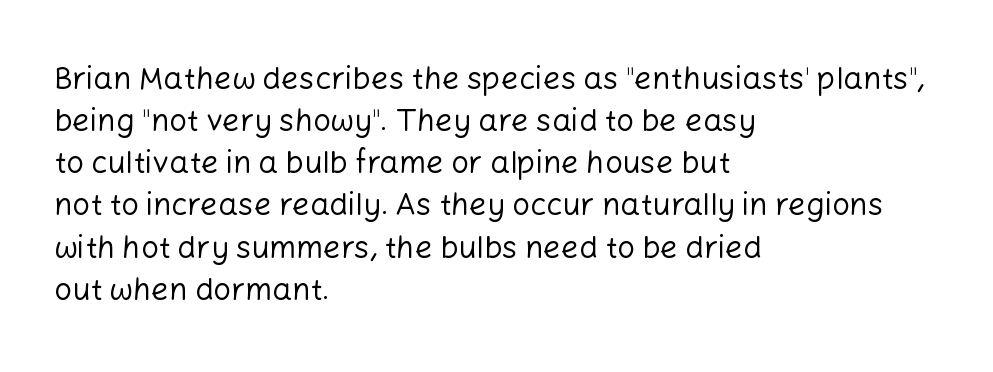
The rendering uses natural spacing where letterforms have individual widths. A sans-serif font was chosen for this passage. Descenders hang freely into open space. Each line starts at the same left margin while the right side varies. Stems and bowls with no extra thickness — not bold. Leading: standard.
